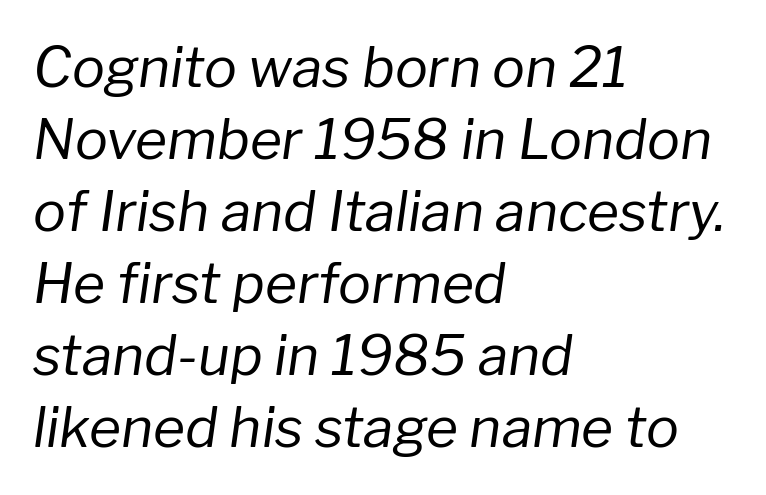
{"italic": "yes", "lean": "right", "slant_degrees": 8, "bold": "no", "weight": "regular", "width": "normal", "stroke_contrast": "low", "x_height": "medium", "monospaced": "no", "underline": "no", "align": "left", "line_spacing": "normal", "line_spacing_ratio": 1.31, "letter_spacing": "normal", "letter_spacing_em": 0.0, "glyph_px": 55}
